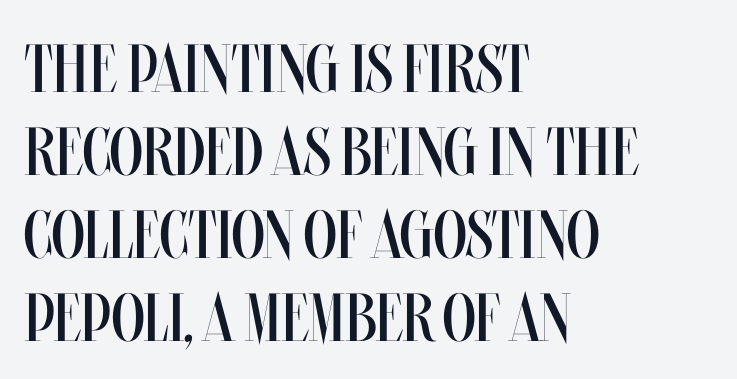
Q: Is the text bold? A: No.
Q: Is the text italic (slanted)? A: No, it is upright.
Q: Is the text underlined? A: No.
Q: How is the paragraph aligned? A: Left-aligned.
Q: Is the spacing between letters normal or unusually wide? A: Normal.
Q: Width (condensed, normal, or wide)? A: Condensed.
Q: Stroke contrast? A: Medium.
Q: x-height? A: Large.
Q: Monospaced? A: No.
